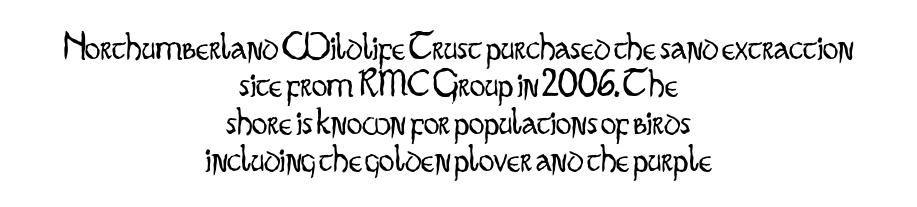
The image shows 39 px light, condensed sans-serif type, upright; set centered, tight line spacing (0.96x), normal letter spacing, not underlined; low stroke contrast and a small x-height.
